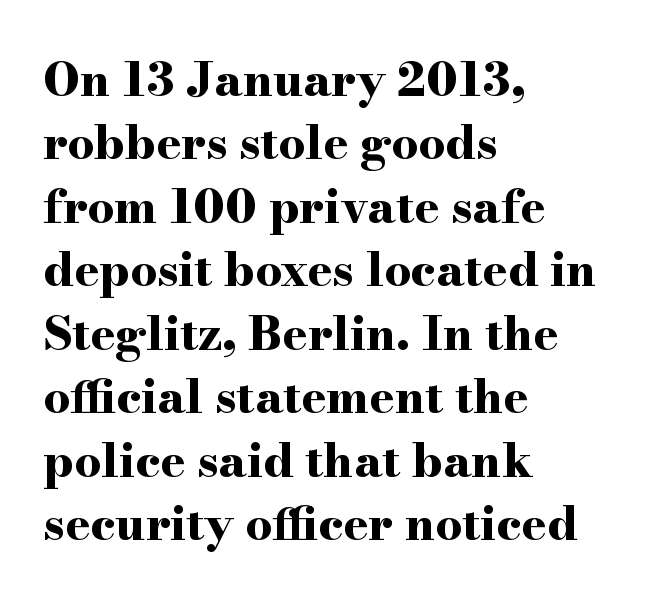
Q: Is the text bold? A: Yes.
Q: Is the text italic (slanted)? A: No, it is upright.
Q: Is the typeface a serif or a sans-serif typeface? A: Serif.
Q: Is the text underlined? A: No.
Q: How is the paragraph aligned? A: Left-aligned.
Q: Is the spacing between letters normal or unusually wide? A: Normal.
Q: Is the spacing between lines tight, normal or loose? A: Normal.
Q: Width (condensed, normal, or wide)? A: Wide.
Q: Stroke contrast? A: High.
Q: x-height? A: Small.
Q: Monospaced? A: No.
